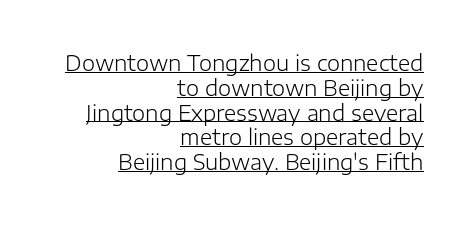
Q: Is the text bold? A: No.
Q: Is the text italic (slanted)? A: No, it is upright.
Q: Is the text underlined? A: Yes.
Q: How is the paragraph aligned? A: Right-aligned.
Q: Is the spacing between letters normal or unusually wide? A: Normal.
